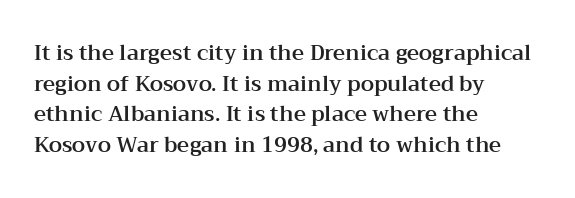
The image shows 21 px text type, upright; set left-aligned, normal line spacing (1.46x), normal letter spacing, not underlined.
